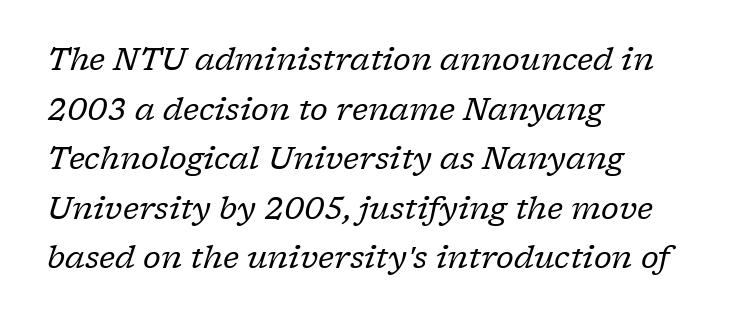
Q: Is the text bold? A: No.
Q: Is the text italic (slanted)? A: Yes, it leans right by about 17 degrees.
Q: Is the typeface a serif or a sans-serif typeface? A: Serif.
Q: Is the text underlined? A: No.
Q: How is the paragraph aligned? A: Left-aligned.
Q: Is the spacing between letters normal or unusually wide? A: Normal.
Q: Is the spacing between lines tight, normal or loose? A: Normal.
Q: Width (condensed, normal, or wide)? A: Normal.
Q: Stroke contrast? A: Low.
Q: x-height? A: Medium.
Q: Monospaced? A: No.
